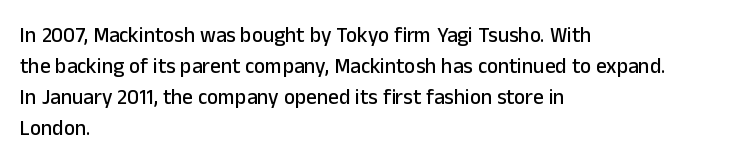
Q: Is the text italic (slanted)? A: No, it is upright.
Q: Is the text underlined? A: No.
Q: How is the paragraph aligned? A: Left-aligned.
Q: Is the spacing between letters normal or unusually wide? A: Normal.
Q: Is the spacing between lines tight, normal or loose? A: Normal.
